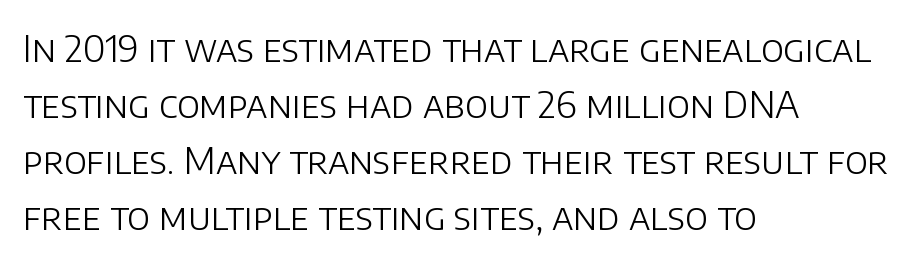
The image shows 37 px light sans-serif type, upright; set left-aligned, normal line spacing (1.51x), normal letter spacing, not underlined; low stroke contrast and a large x-height.
